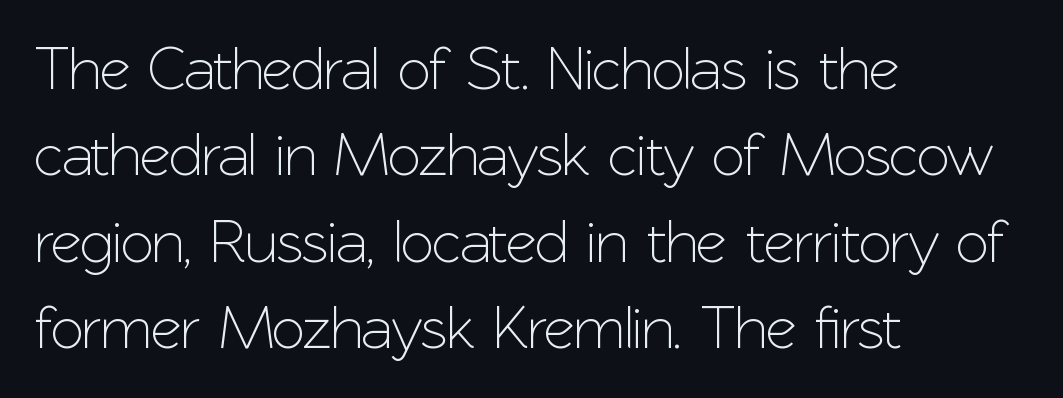
The image shows 60 px sans-serif type, upright; set left-aligned, normal line spacing (1.44x), normal letter spacing, not underlined; low stroke contrast and a medium x-height.
